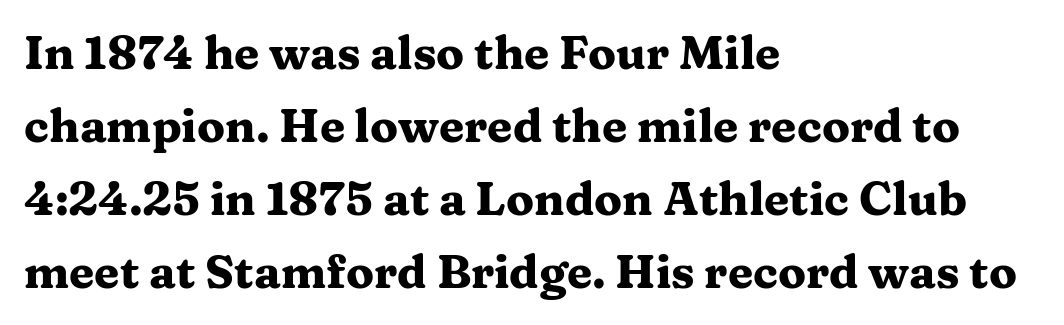
Q: Is the text bold? A: Yes.
Q: Is the text italic (slanted)? A: No, it is upright.
Q: Is the typeface a serif or a sans-serif typeface? A: Serif.
Q: Is the text underlined? A: No.
Q: How is the paragraph aligned? A: Left-aligned.
Q: Is the spacing between letters normal or unusually wide? A: Normal.
Q: Is the spacing between lines tight, normal or loose? A: Normal.
Q: Width (condensed, normal, or wide)? A: Wide.
Q: Stroke contrast? A: Medium.
Q: x-height? A: Medium.
Q: Monospaced? A: No.
